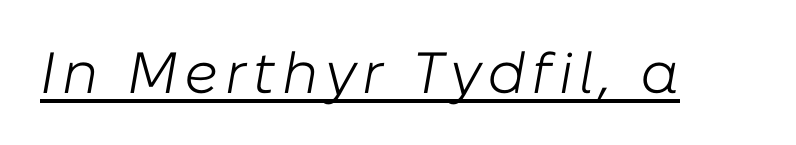
The image shows 58 px light type, italic (leaning right); set underlined; low stroke contrast and a medium x-height.
